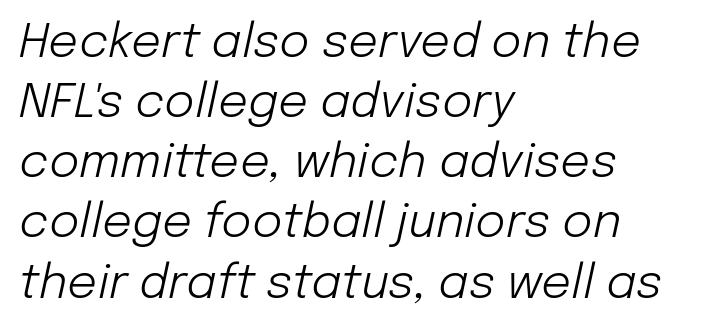
Q: Is the text bold? A: No.
Q: Is the text italic (slanted)? A: Yes, it leans right by about 12 degrees.
Q: Is the text underlined? A: No.
Q: How is the paragraph aligned? A: Left-aligned.
Q: Is the spacing between letters normal or unusually wide? A: Normal.
Q: Is the spacing between lines tight, normal or loose? A: Normal.
Q: Width (condensed, normal, or wide)? A: Normal.
Q: Stroke contrast? A: Low.
Q: x-height? A: Medium.
Q: Monospaced? A: No.
